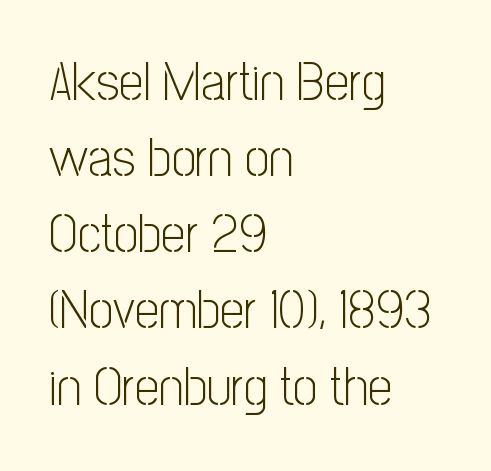
To sum up the face: it is a sans, with no serifs. The strip under each line holds only bare page. Is this a fixed-width face? No — the glyphs have proportional, varying widths. The type is set solid horizontally, with unmodified tracking.
